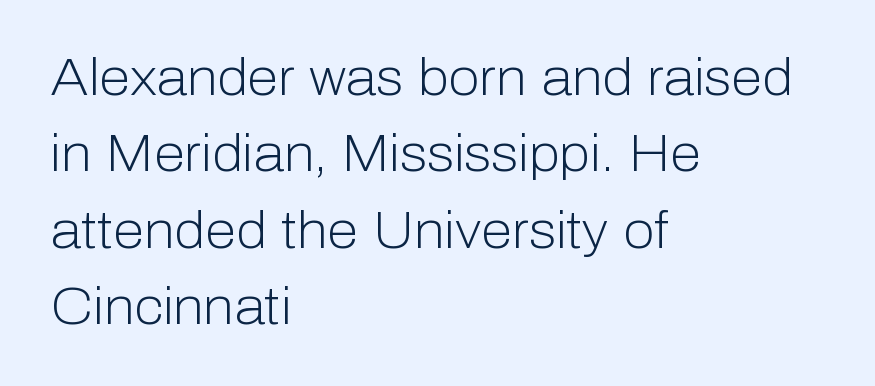
{"serif": "no", "italic": "no", "bold": "no", "weight": "light", "width": "normal", "stroke_contrast": "low", "x_height": "medium", "monospaced": "no", "underline": "no", "align": "left", "line_spacing": "normal", "line_spacing_ratio": 1.5, "letter_spacing": "normal", "letter_spacing_em": 0.0, "glyph_px": 51}
